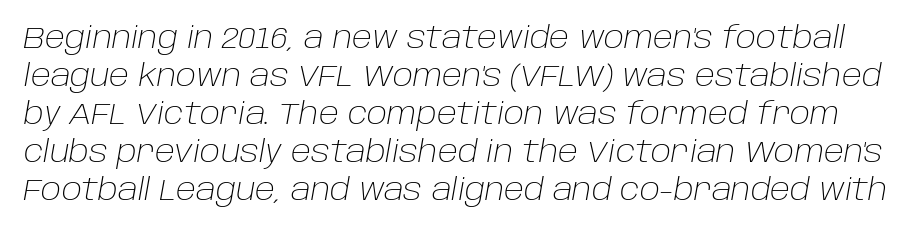
{"italic": "yes", "lean": "right", "slant_degrees": 10, "bold": "no", "weight": "light", "width": "normal", "stroke_contrast": "low", "x_height": "large", "monospaced": "no", "underline": "no", "line_spacing": "normal", "line_spacing_ratio": 1.27, "letter_spacing": "normal", "letter_spacing_em": 0.0, "glyph_px": 30}
